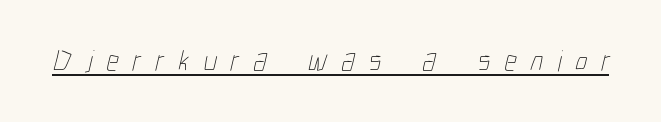
Observe the wide spacing: letters keep a clear distance from each other. Is the type heavy? It reads as light-to-regular instead. Underline: present. Each letter keeps its own natural width here, so spacing adapts to shape.
